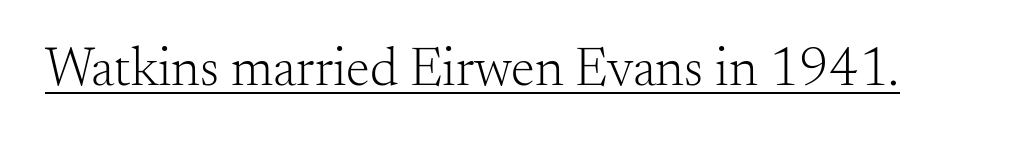
{"serif": "yes", "italic": "no", "bold": "no", "weight": "light", "width": "normal", "stroke_contrast": "medium", "x_height": "small", "monospaced": "no", "underline": "yes", "letter_spacing": "normal", "letter_spacing_em": 0.0, "glyph_px": 54}
